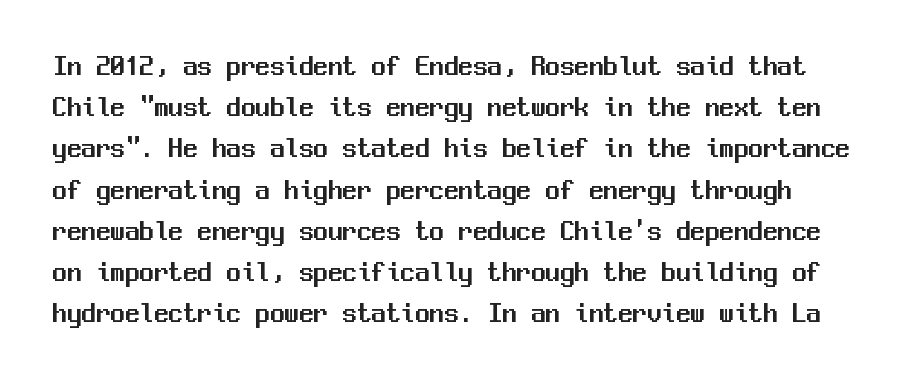
The image shows 29 px sans-serif type, upright, monospaced; set normal line spacing (1.42x), normal letter spacing, not underlined; medium stroke contrast and a medium x-height.
